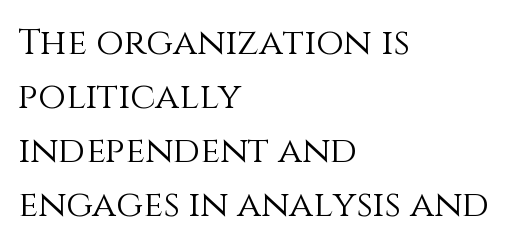
{"italic": "no", "bold": "no", "weight": "light", "width": "normal", "stroke_contrast": "medium", "x_height": "large", "monospaced": "no", "underline": "no", "align": "left", "line_spacing": "normal", "line_spacing_ratio": 1.5, "letter_spacing": "normal", "letter_spacing_em": 0.0, "glyph_px": 36}
